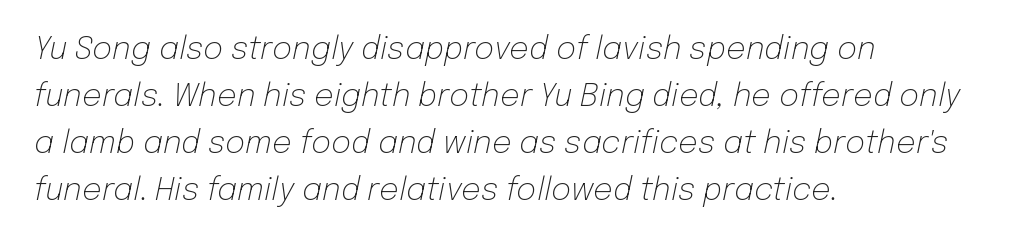
{"italic": "yes", "lean": "right", "slant_degrees": 12, "bold": "no", "weight": "light", "width": "normal", "stroke_contrast": "low", "x_height": "medium", "monospaced": "no", "underline": "no", "align": "left", "line_spacing": "normal", "line_spacing_ratio": 1.52, "letter_spacing": "normal", "letter_spacing_em": 0.0, "glyph_px": 31}
